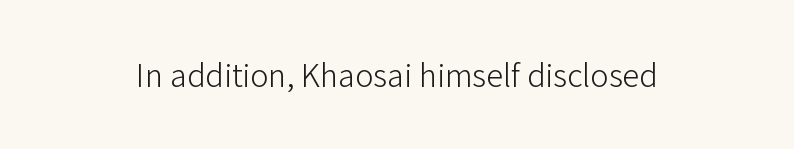
{"serif": "no", "italic": "no", "bold": "no", "weight": "light", "width": "normal", "stroke_contrast": "low", "x_height": "medium", "monospaced": "no", "underline": "no", "letter_spacing": "normal", "letter_spacing_em": 0.0, "glyph_px": 34}
